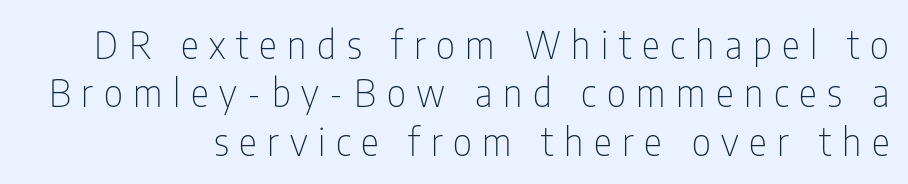
Stroke mass is kept to a normal reading level or below. Anything drawn beneath the words? Only blank space. Is this a fixed-width face? No — the glyphs have proportional, varying widths. What stands out about the letter spacing? Its width — letters are far apart. Unlike a traditional serif, this face leaves its strokes unadorned. Students, observe: this is what conventionally led text looks like.
